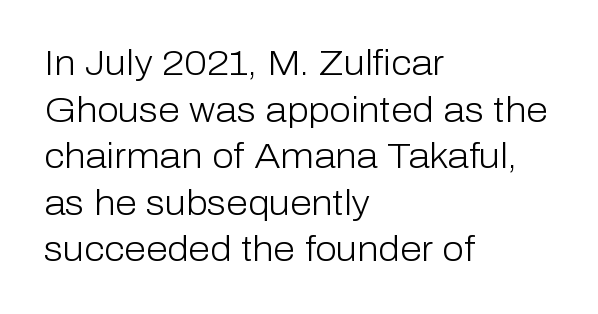
Notice how the stems are strictly vertical — no italics here. Proportional: the letters do not fall into vertical columns. Each row of text sits above clean, open space. Does extra space separate the letters? No, they use regular spacing. Observe the absence of serifs on each vertical stroke in this sample. Is there much room between lines? A standard amount, neither cramped nor airy.
